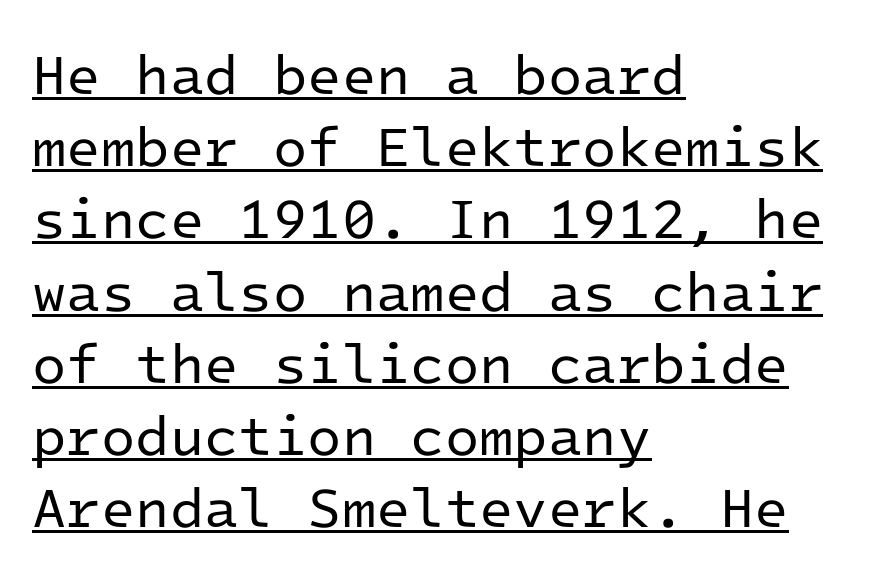
The image shows 56 px regular-weight sans-serif type, upright, monospaced; set left-aligned, normal line spacing (1.29x), normal letter spacing, underlined; low stroke contrast and a medium x-height.
